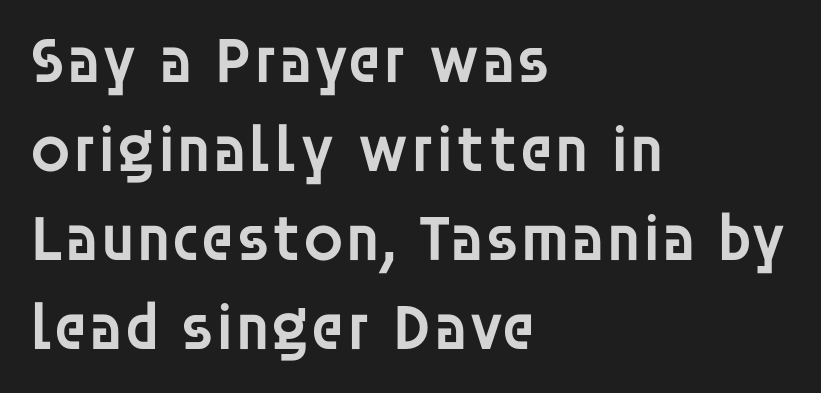
Proportional: the letters do not fall into vertical columns. Evenly set lines give the paragraph a standard silhouette. Nobody drew a line under any word here. Letter spacing: default.
